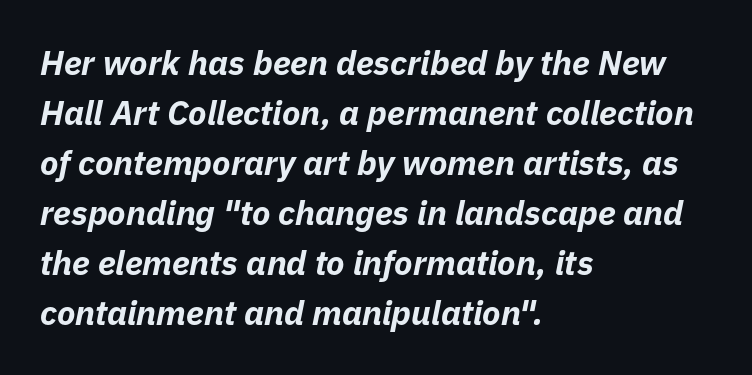
Q: Is the text bold? A: Yes.
Q: Is the text italic (slanted)? A: Yes, it leans right by about 11 degrees.
Q: Is the text underlined? A: No.
Q: How is the paragraph aligned? A: Left-aligned.
Q: Is the spacing between letters normal or unusually wide? A: Normal.
Q: Is the spacing between lines tight, normal or loose? A: Normal.
Q: Width (condensed, normal, or wide)? A: Normal.
Q: Stroke contrast? A: Low.
Q: x-height? A: Medium.
Q: Monospaced? A: No.
